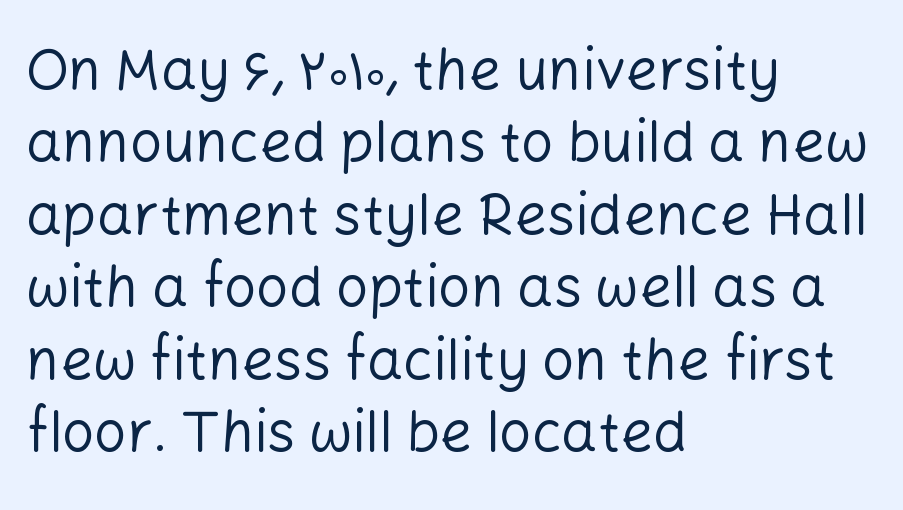
Rendered with straight, roman letterforms. The paragraph has a hard left edge and a soft right edge. No heavy texture on the line: the type isn't bold. Letter spacing: default.
